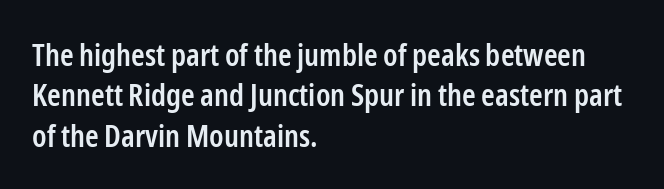
Q: Is the text bold? A: Semi-bold.
Q: Is the text italic (slanted)? A: No, it is upright.
Q: Is the typeface a serif or a sans-serif typeface? A: Sans-serif.
Q: Is the text underlined? A: No.
Q: How is the paragraph aligned? A: Left-aligned.
Q: Is the spacing between letters normal or unusually wide? A: Normal.
Q: Is the spacing between lines tight, normal or loose? A: Normal.
Q: Width (condensed, normal, or wide)? A: Condensed.
Q: Stroke contrast? A: Low.
Q: x-height? A: Medium.
Q: Monospaced? A: No.
